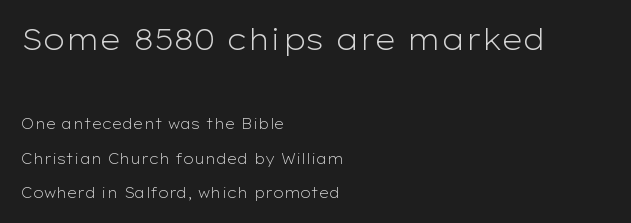
The image shows 29 px light, wide sans-serif type, upright; set left-aligned, loose line spacing (2.45x), normal letter spacing, not underlined; the first (top) block is 2.07x larger; low stroke contrast and a medium x-height.
